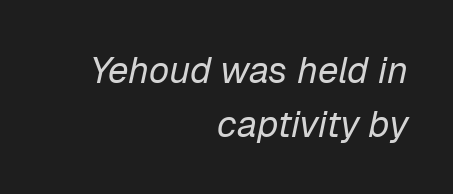
The image shows 37 px regular-weight type, italic (leaning right); set right-aligned, normal line spacing (1.46x), normal letter spacing, not underlined; low stroke contrast and a medium x-height.
